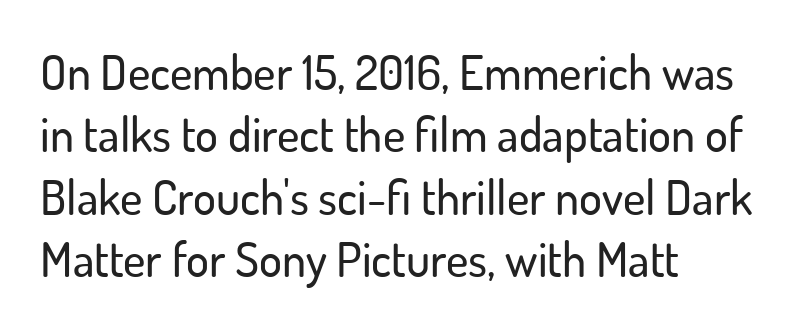
Q: Is the text italic (slanted)? A: No, it is upright.
Q: Is the typeface a serif or a sans-serif typeface? A: Sans-serif.
Q: Is the text underlined? A: No.
Q: How is the paragraph aligned? A: Left-aligned.
Q: Is the spacing between letters normal or unusually wide? A: Normal.
Q: Is the spacing between lines tight, normal or loose? A: Normal.
Q: Width (condensed, normal, or wide)? A: Normal.
Q: Stroke contrast? A: Low.
Q: x-height? A: Small.
Q: Monospaced? A: No.
